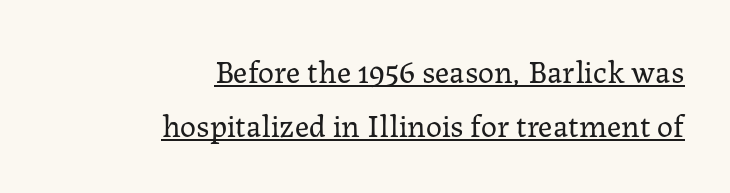
The image shows 32 px regular-weight serif type, upright; set right-aligned, normal line spacing (1.68x), normal letter spacing, underlined; low stroke contrast and a medium x-height.
